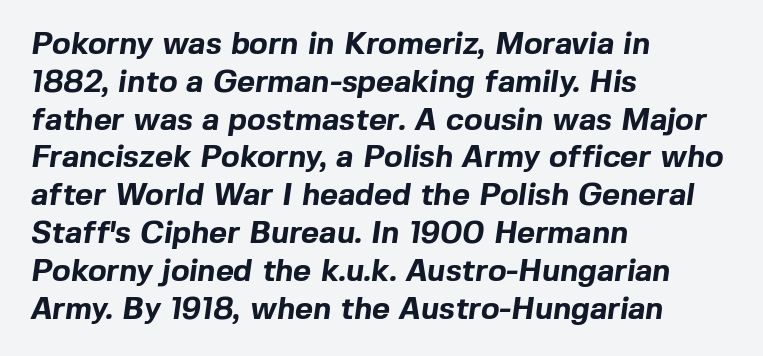
You could call the tracking neutral — neither tight nor loose. Visually the block forms a straight wall on the left and a jagged coastline on the right. The letters are bold, with thick, heavy strokes. The face used here is proportionally spaced, like ordinary book or web type. Note: no serifs on the glyphs. The gap between lines stays unmarked.
